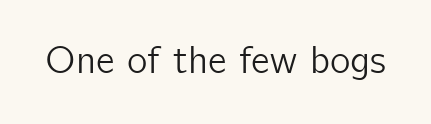
The image shows 39 px sans-serif type, upright; set normal letter spacing, not underlined; low stroke contrast and a medium x-height.
